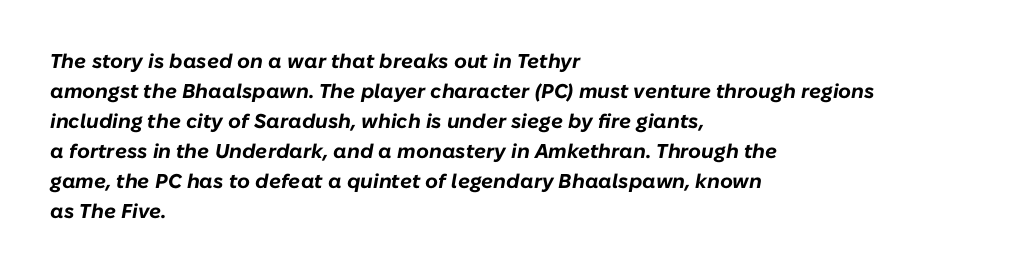
Q: Is the text bold? A: Yes.
Q: Is the text italic (slanted)? A: Yes, it leans right by about 10 degrees.
Q: Is the text underlined? A: No.
Q: How is the paragraph aligned? A: Left-aligned.
Q: Is the spacing between letters normal or unusually wide? A: Normal.
Q: Is the spacing between lines tight, normal or loose? A: Normal.
